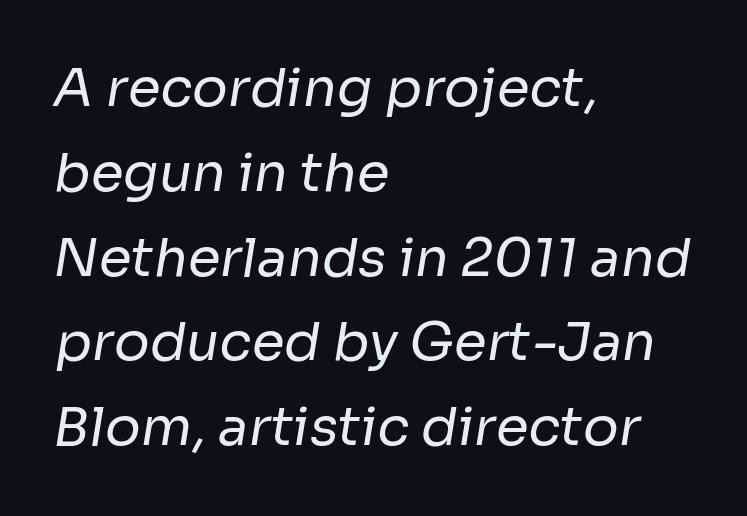
The image shows 53 px regular-weight sans-serif type; set left-aligned, normal line spacing (1.6x), normal letter spacing, not underlined; low stroke contrast and a medium x-height.
